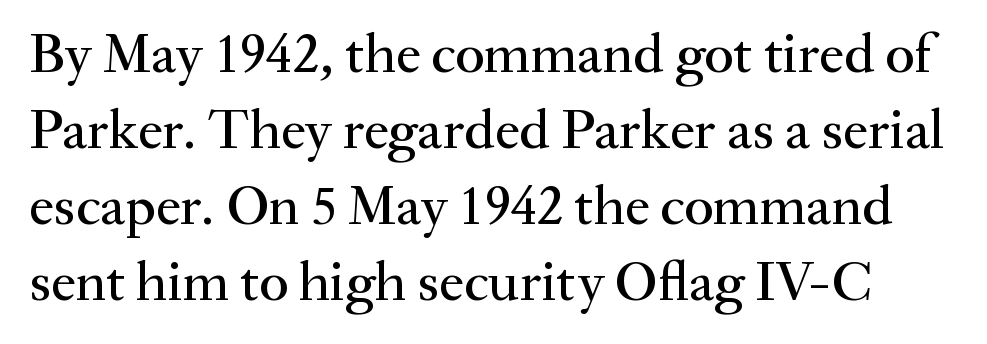
Q: Is the text italic (slanted)? A: No, it is upright.
Q: Is the typeface a serif or a sans-serif typeface? A: Serif.
Q: Is the text underlined? A: No.
Q: Is the spacing between letters normal or unusually wide? A: Normal.
Q: Is the spacing between lines tight, normal or loose? A: Normal.
Q: Width (condensed, normal, or wide)? A: Normal.
Q: Stroke contrast? A: Medium.
Q: x-height? A: Small.
Q: Monospaced? A: No.
